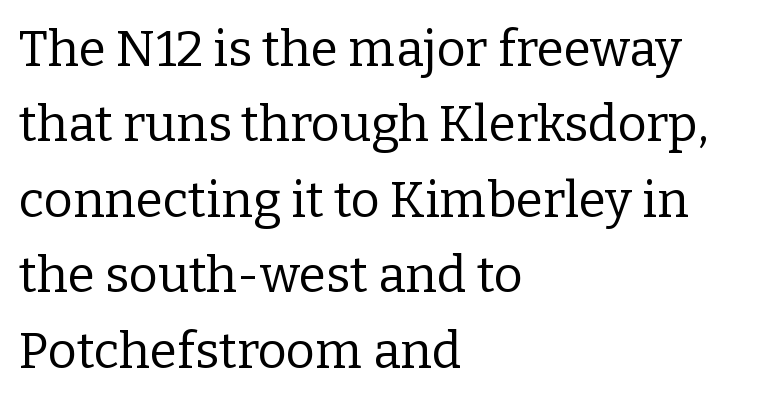
The image shows 50 px regular-weight serif type, upright; set left-aligned, normal line spacing (1.51x), normal letter spacing, not underlined; low stroke contrast and a medium x-height.
